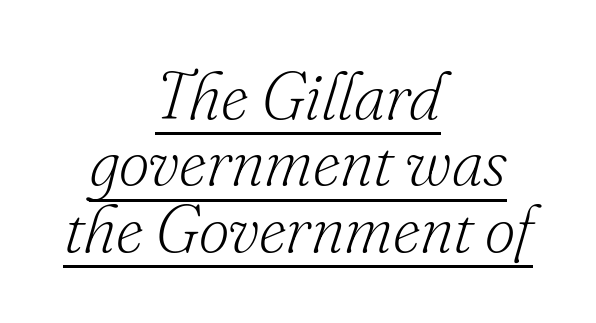
The image shows 67 px light serif type, italic (leaning right); set centered, tight line spacing (0.99x), normal letter spacing, underlined; low stroke contrast and a small x-height.
